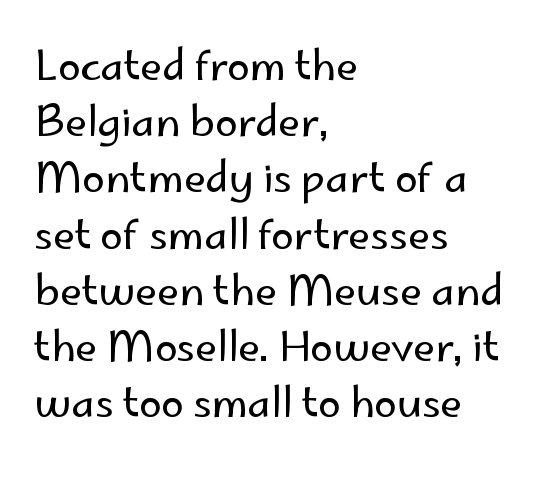
The image shows 41 px regular-weight sans-serif type, upright; set left-aligned, normal line spacing (1.37x), normal letter spacing, not underlined; low stroke contrast and a small x-height.
